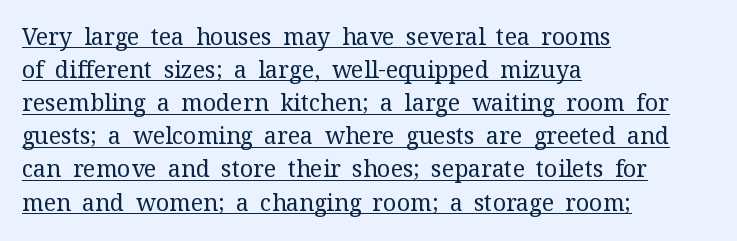
{"italic": "no", "bold": "no", "underline": "yes", "align": "left", "line_spacing": "normal", "line_spacing_ratio": 1.44, "letter_spacing": "normal", "letter_spacing_em": 0.0, "glyph_px": 23}
